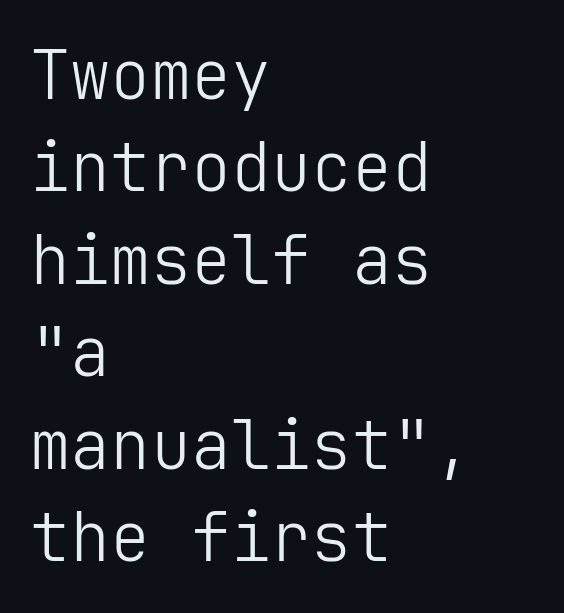
{"serif": "no", "italic": "no", "bold": "no", "weight": "light", "width": "normal", "stroke_contrast": "low", "x_height": "medium", "underline": "no", "align": "left", "line_spacing": "normal", "line_spacing_ratio": 1.38, "letter_spacing": "normal", "letter_spacing_em": 0.0, "glyph_px": 67}
